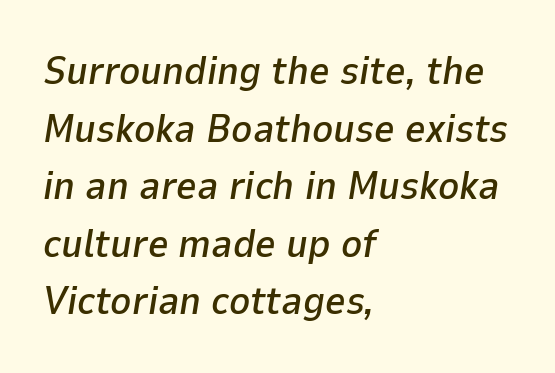
{"italic": "yes", "lean": "right", "slant_degrees": 9, "width": "normal", "stroke_contrast": "low", "x_height": "medium", "monospaced": "no", "underline": "no", "align": "left", "line_spacing": "normal", "line_spacing_ratio": 1.44, "letter_spacing": "normal", "letter_spacing_em": 0.0, "glyph_px": 40}
